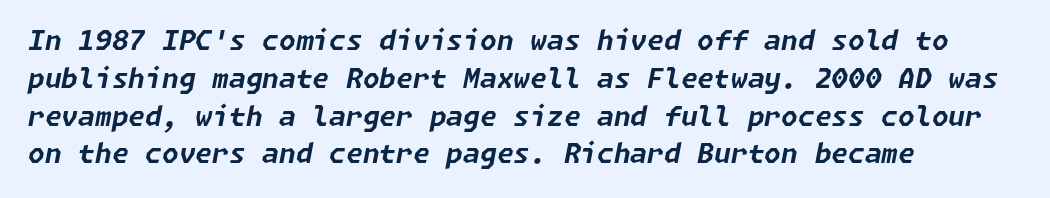
Q: Is the text bold? A: Yes.
Q: Is the text italic (slanted)? A: Yes, it leans right by about 11 degrees.
Q: Is the text underlined? A: No.
Q: How is the paragraph aligned? A: Left-aligned.
Q: Is the spacing between letters normal or unusually wide? A: Normal.
Q: Is the spacing between lines tight, normal or loose? A: Normal.
